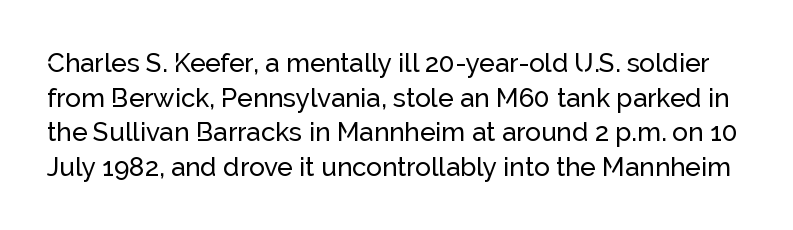
Q: Is the text italic (slanted)? A: No, it is upright.
Q: Is the text underlined? A: No.
Q: Is the spacing between letters normal or unusually wide? A: Normal.
Q: Is the spacing between lines tight, normal or loose? A: Normal.
